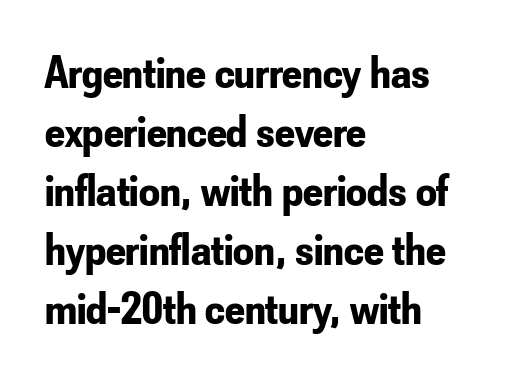
Q: Is the text bold? A: Yes.
Q: Is the text italic (slanted)? A: No, it is upright.
Q: Is the typeface a serif or a sans-serif typeface? A: Sans-serif.
Q: Is the text underlined? A: No.
Q: How is the paragraph aligned? A: Left-aligned.
Q: Is the spacing between letters normal or unusually wide? A: Normal.
Q: Is the spacing between lines tight, normal or loose? A: Normal.
Q: Width (condensed, normal, or wide)? A: Condensed.
Q: Stroke contrast? A: Low.
Q: x-height? A: Small.
Q: Monospaced? A: No.
